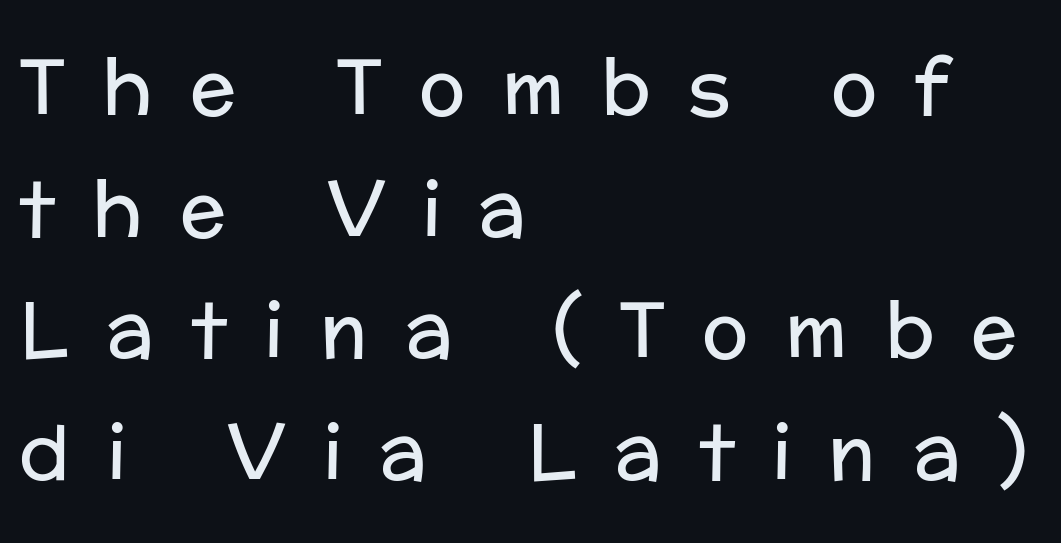
The image shows 77 px regular-weight sans-serif type, upright; set left-aligned, normal line spacing (1.58x), unusually wide letter spacing (+0.48 em), not underlined; low stroke contrast and a medium x-height.
